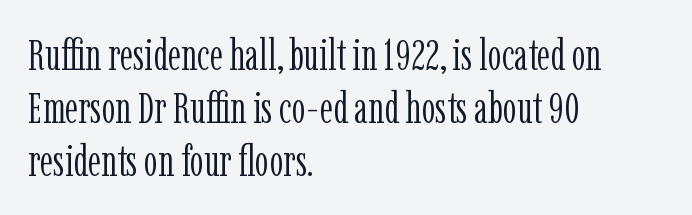
The image shows 44 px light, condensed serif type, upright; set left-aligned, line spacing 1.2x, normal letter spacing, not underlined; low stroke contrast and a medium x-height.
